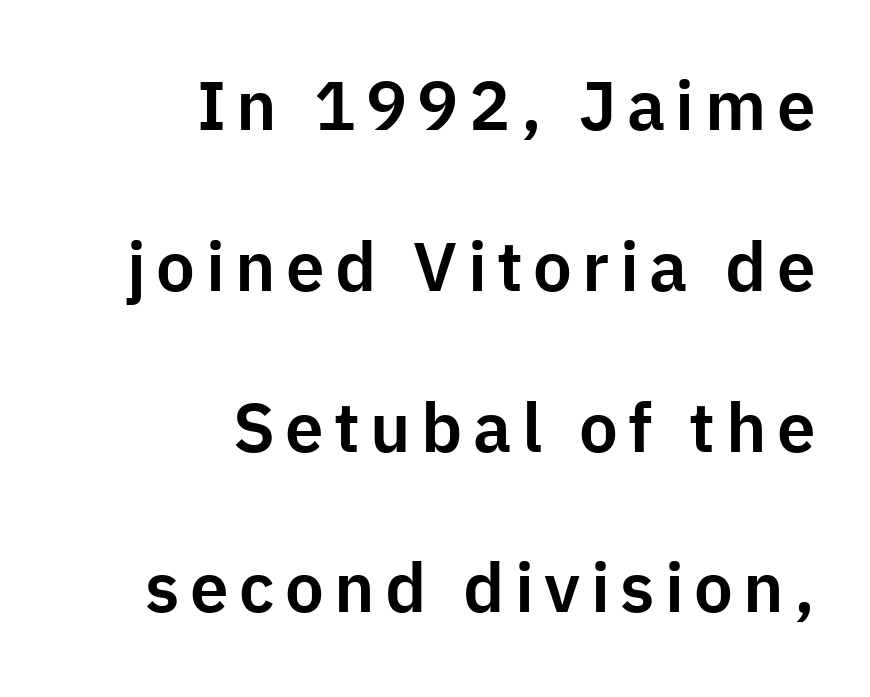
Are there feet on the stems? There aren't — it's a sans. Unmarked baselines from the first word to the last. Italic: no, the glyphs are upright roman. This block would shrink considerably if given ordinary leading; it's expanded now. Each letter keeps its own natural width here, so spacing adapts to shape. Visually the block forms a straight wall on the right and a jagged coastline on the left.
